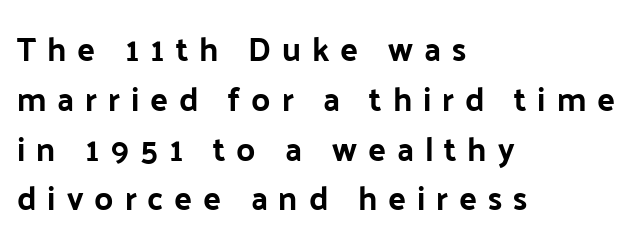
Q: Is the text bold? A: Yes.
Q: Is the text italic (slanted)? A: No, it is upright.
Q: Is the typeface a serif or a sans-serif typeface? A: Sans-serif.
Q: Is the text underlined? A: No.
Q: How is the paragraph aligned? A: Left-aligned.
Q: Is the spacing between letters normal or unusually wide? A: Unusually wide.
Q: Is the spacing between lines tight, normal or loose? A: Normal.
Q: Width (condensed, normal, or wide)? A: Normal.
Q: Stroke contrast? A: Low.
Q: x-height? A: Medium.
Q: Monospaced? A: No.
